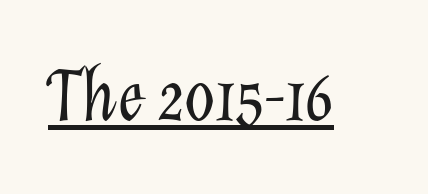
The image shows 75 px light type, italic (leaning right); set normal letter spacing, underlined; low stroke contrast and a medium x-height.
